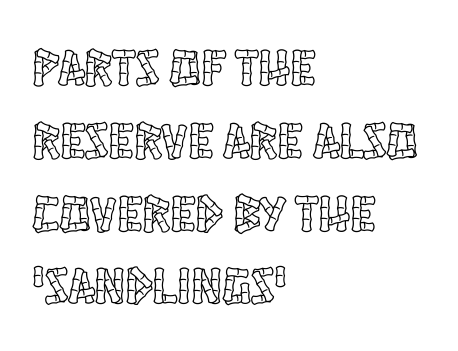
Q: Is the text italic (slanted)? A: No, it is upright.
Q: Is the text underlined? A: No.
Q: How is the paragraph aligned? A: Left-aligned.
Q: Is the spacing between letters normal or unusually wide? A: Normal.
Q: Is the spacing between lines tight, normal or loose? A: Normal.
Q: Width (condensed, normal, or wide)? A: Condensed.
Q: x-height? A: Large.
Q: Monospaced? A: No.
